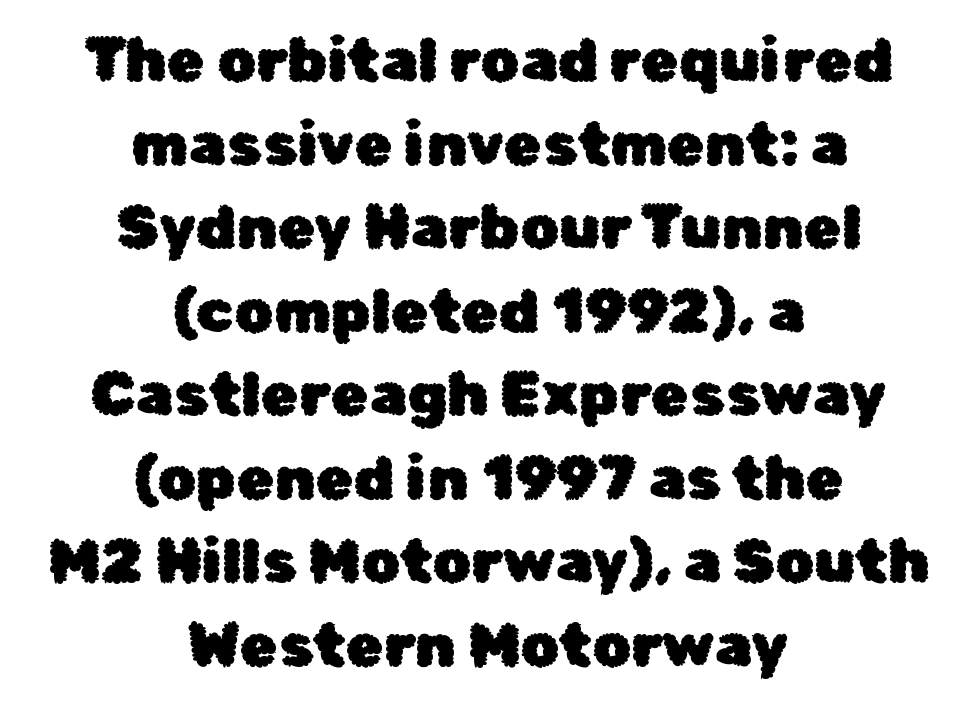
Each letter's strokes conclude bluntly, with no projecting serifs. Honestly, there is no underline to notice here at all. Does the leading feel generous? No, just average. Spacing between characters is what you'd get straight out of the box. The passage is arranged like a title page — every line centered.
